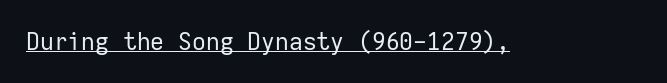
Underlined type. When letters stand straight like this, we call the style roman or upright. The line texture is even and compact thanks to regular tracking. The strokes carry an ordinary text weight at most.
